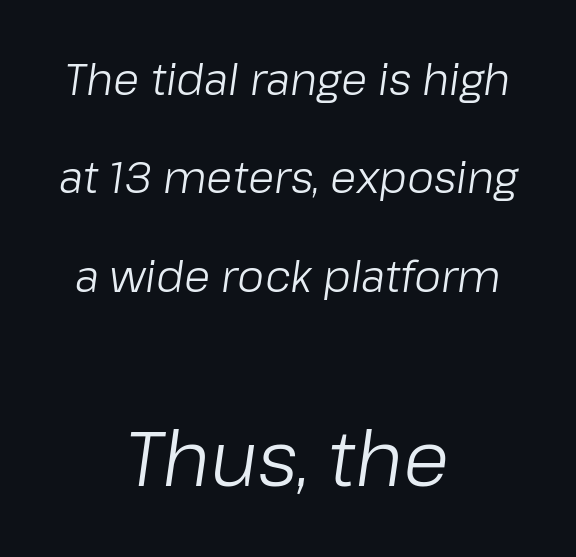
Q: Is the text bold? A: No.
Q: Is the text italic (slanted)? A: Yes, it leans right by about 8 degrees.
Q: Is the text underlined? A: No.
Q: How is the paragraph aligned? A: Centered.
Q: Is the spacing between letters normal or unusually wide? A: Normal.
Q: Is the spacing between lines tight, normal or loose? A: Loose.
Q: Which block of text is set in a larger size, the first (top) or the second (bottom)? A: The second (bottom) one.
Q: Width (condensed, normal, or wide)? A: Normal.
Q: Stroke contrast? A: Low.
Q: x-height? A: Medium.
Q: Monospaced? A: No.
